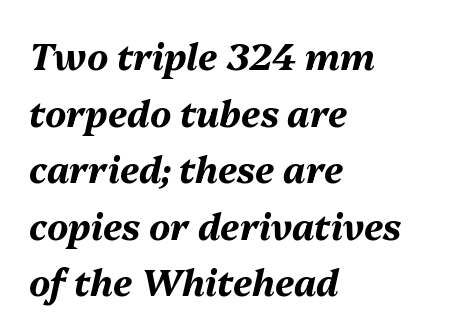
Q: Is the text bold? A: Yes.
Q: Is the text italic (slanted)? A: Yes, it leans right by about 13 degrees.
Q: Is the text underlined? A: No.
Q: How is the paragraph aligned? A: Left-aligned.
Q: Is the spacing between letters normal or unusually wide? A: Normal.
Q: Is the spacing between lines tight, normal or loose? A: Normal.
Q: Width (condensed, normal, or wide)? A: Normal.
Q: Stroke contrast? A: Medium.
Q: x-height? A: Medium.
Q: Monospaced? A: No.
